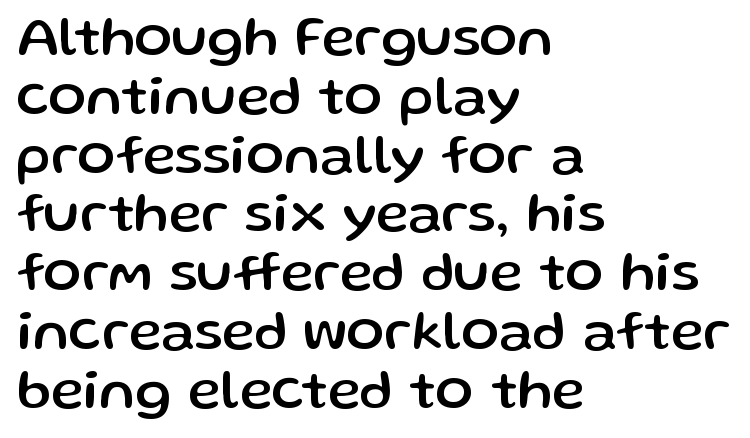
Underline: absent. A typesetter would call this zero additional tracking. A student would call this left alignment; a typographer would say flush left, rag right. Examine the stroke ends and you'll find no serifs.
